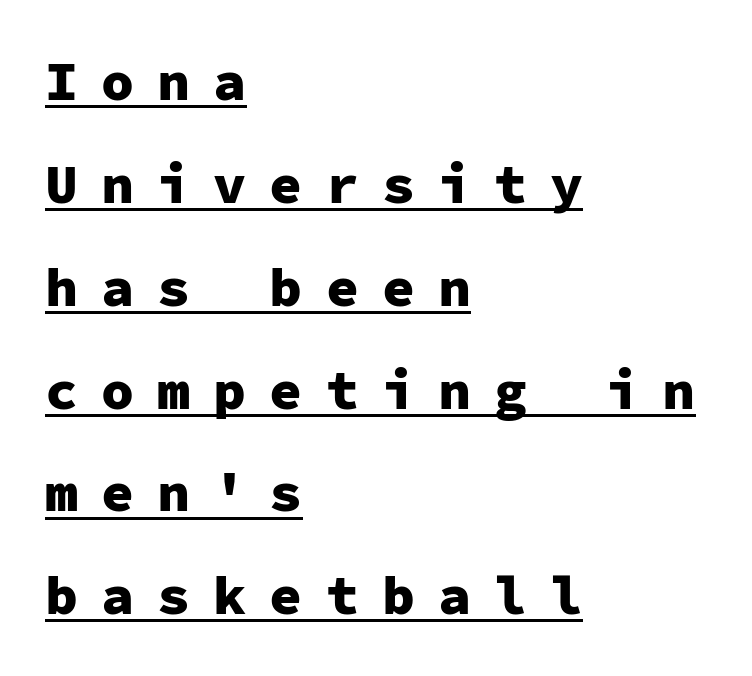
{"serif": "no", "italic": "no", "bold": "yes", "weight": "heavy", "width": "normal", "stroke_contrast": "low", "x_height": "medium", "monospaced": "yes", "underline": "yes", "align": "left", "line_spacing_ratio": 1.87, "letter_spacing": "wide", "letter_spacing_em": 0.42, "glyph_px": 55}
